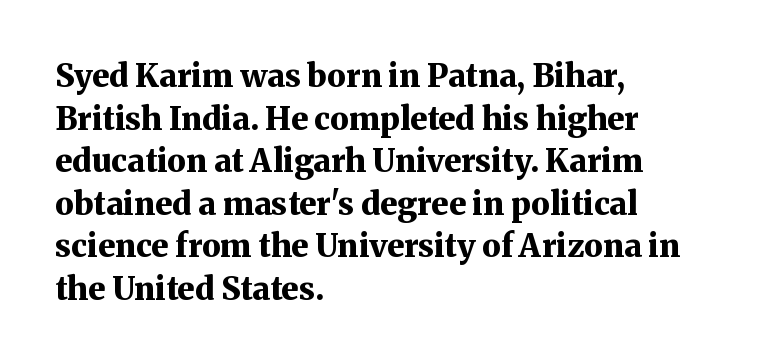
Q: Is the text bold? A: Yes.
Q: Is the text italic (slanted)? A: No, it is upright.
Q: Is the typeface a serif or a sans-serif typeface? A: Serif.
Q: Is the text underlined? A: No.
Q: How is the paragraph aligned? A: Left-aligned.
Q: Is the spacing between letters normal or unusually wide? A: Normal.
Q: Is the spacing between lines tight, normal or loose? A: Normal.
Q: Width (condensed, normal, or wide)? A: Normal.
Q: Stroke contrast? A: Medium.
Q: x-height? A: Medium.
Q: Monospaced? A: No.
